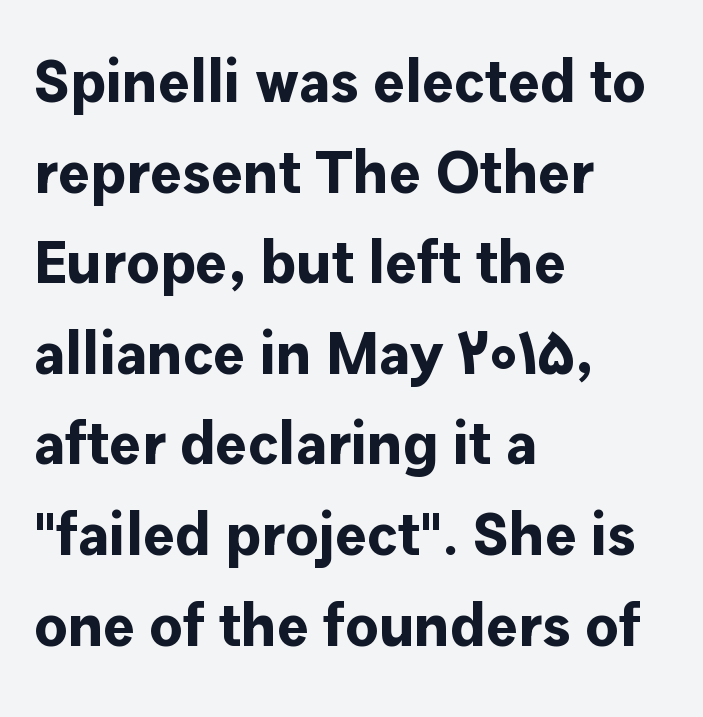
The image shows 60 px bold sans-serif type, upright; set left-aligned, normal line spacing (1.51x), normal letter spacing, not underlined; low stroke contrast and a medium x-height.
